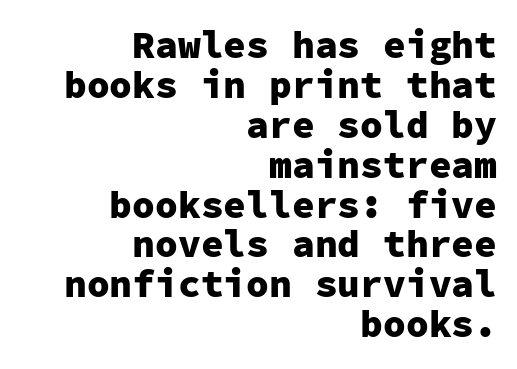
Q: Is the text bold? A: Yes.
Q: Is the text italic (slanted)? A: No, it is upright.
Q: Is the typeface a serif or a sans-serif typeface? A: Sans-serif.
Q: Is the text underlined? A: No.
Q: How is the paragraph aligned? A: Right-aligned.
Q: Is the spacing between letters normal or unusually wide? A: Normal.
Q: Is the spacing between lines tight, normal or loose? A: Tight.
Q: Width (condensed, normal, or wide)? A: Normal.
Q: Stroke contrast? A: Low.
Q: x-height? A: Medium.
Q: Monospaced? A: Yes.
